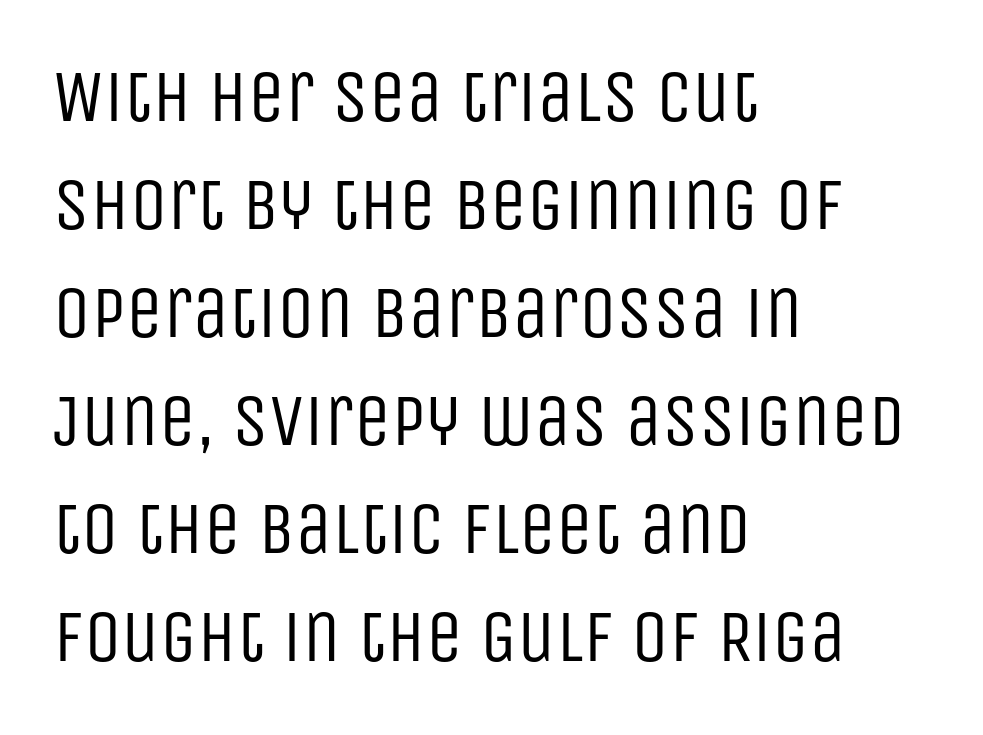
Unmarked baselines from the first word to the last. Whoever set this chose a conventional vertical rhythm. Horizontal alignment here is leftward, the default for most running prose. Nope, no serifs anywhere on these letters.
